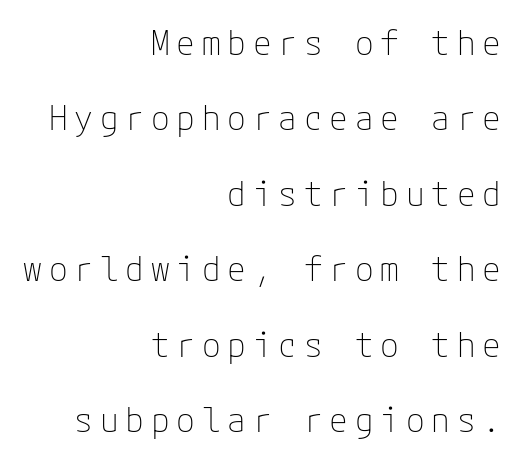
{"serif": "no", "italic": "no", "bold": "no", "weight": "thin", "width": "normal", "stroke_contrast": "low", "x_height": "medium", "underline": "no", "align": "right", "line_spacing": "loose", "line_spacing_ratio": 2.22, "letter_spacing": "wide", "letter_spacing_em": 0.2, "glyph_px": 34}
